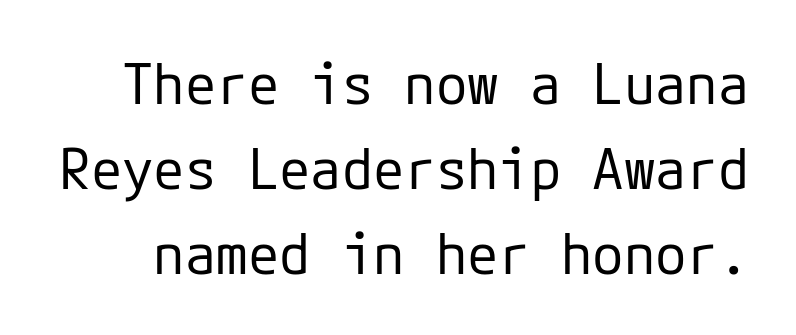
Stroke mass is kept to a normal reading level or below. The lettering holds an erect, upright posture throughout. Serif or sans? Sans — the stroke terminals are bare. These lines keep a tight, regular rhythm from letter to letter. Anything drawn beneath the words? Only blank space. Vertically, the passage feels balanced, rows spaced as you'd expect.
